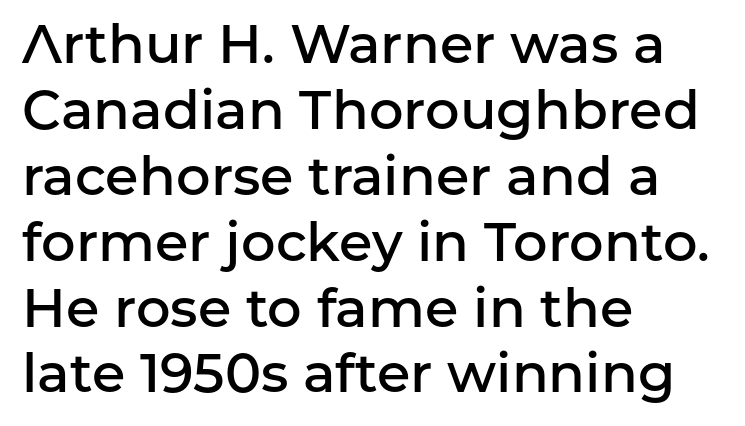
The glyphs in this specimen are sans serif. A classic flush-left, rag-right setting is used for this passage. Tall strokes in this sample are plumb rather than angled. A bit beefed up — I'd call it semibold rather than bold. Plain, unruled lines of type. Spacing between characters is what you'd get straight out of the box.
